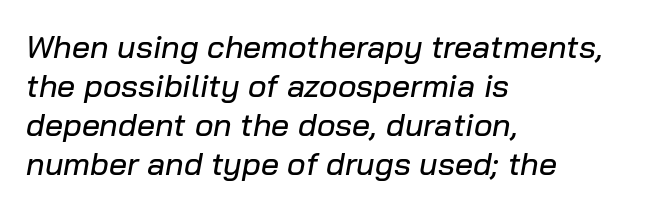
{"italic": "yes", "lean": "right", "slant_degrees": 10, "width": "normal", "stroke_contrast": "low", "x_height": "medium", "monospaced": "no", "underline": "no", "align": "left", "line_spacing_ratio": 1.22, "letter_spacing": "normal", "letter_spacing_em": 0.0, "glyph_px": 32}
